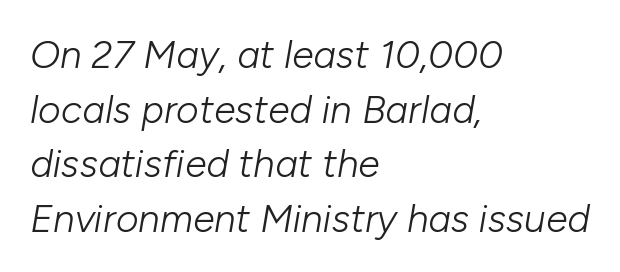
Q: Is the text bold? A: No.
Q: Is the text italic (slanted)? A: Yes, it leans right by about 10 degrees.
Q: Is the text underlined? A: No.
Q: How is the paragraph aligned? A: Left-aligned.
Q: Is the spacing between letters normal or unusually wide? A: Normal.
Q: Is the spacing between lines tight, normal or loose? A: Normal.
Q: Width (condensed, normal, or wide)? A: Normal.
Q: Stroke contrast? A: Low.
Q: x-height? A: Medium.
Q: Monospaced? A: No.
